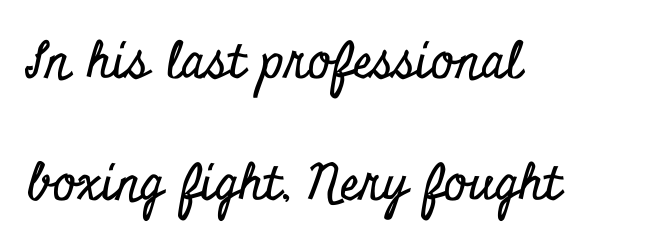
{"serif": "yes", "width": "condensed", "stroke_contrast": "low", "x_height": "small", "monospaced": "no", "underline": "no", "align": "left", "line_spacing": "loose", "line_spacing_ratio": 2.44, "letter_spacing": "normal", "letter_spacing_em": 0.0, "glyph_px": 50}
